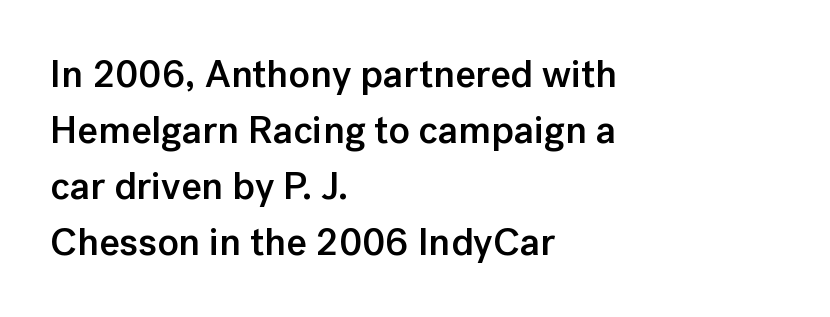
The type sits square on the baseline with zero lean. Notice the strokes are somewhat thickened but not fully heavy: this is a semibold. Teacher's note: observe the even left margin — that is flush-left alignment. The designer went with a sans here, leaving each stem footless. In terms of leading, this rendering sits right in the middle.
